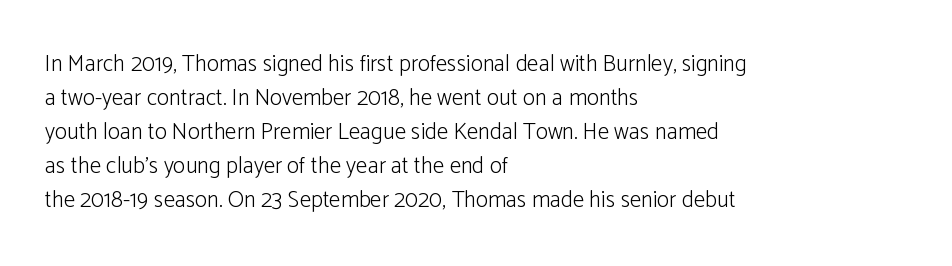
The type sits square on the baseline with zero lean. Stem width sits at or under what a default text font uses. Horizontally, the lines are justified to the leading edge only. This sample keeps an unexceptional amount of space between lines. The space beneath each line is pristine and unruled. There is no visible air inserted between adjacent glyphs.
